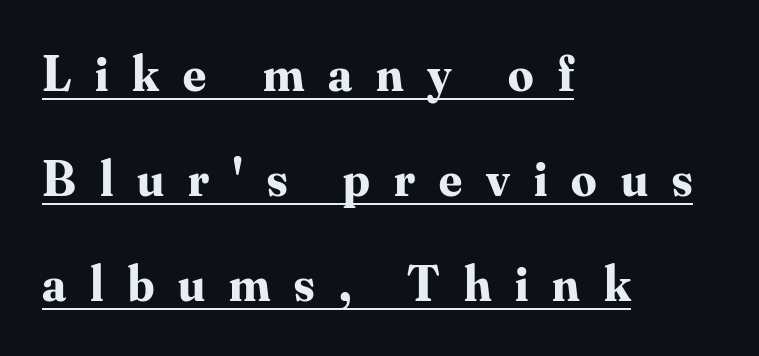
The image shows 50 px bold serif type, upright; set left-aligned, loose line spacing (2.1x), unusually wide letter spacing (+0.48 em), underlined; medium stroke contrast and a small x-height.
